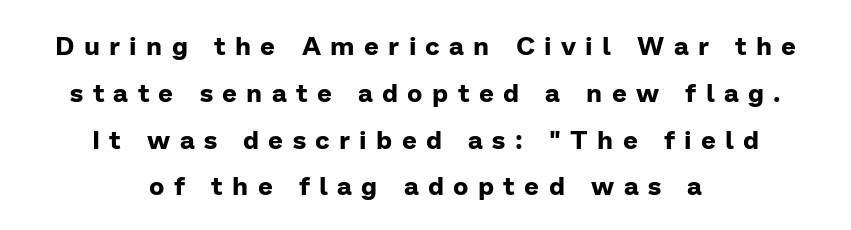
{"italic": "no", "bold": "yes", "underline": "no", "align": "center", "line_spacing_ratio": 1.8, "letter_spacing": "wide", "letter_spacing_em": 0.36, "glyph_px": 26}
